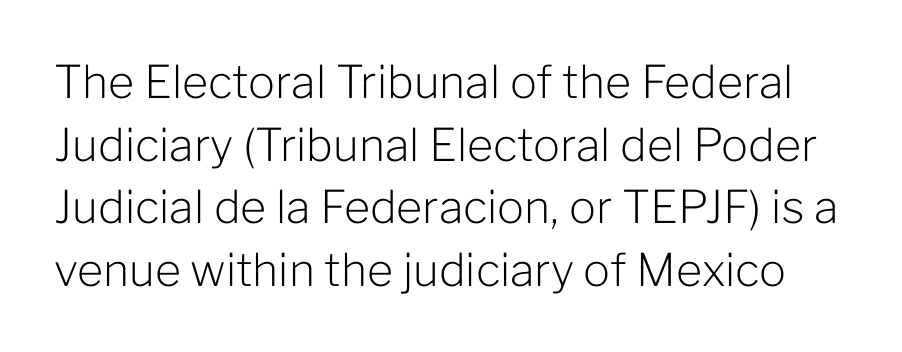
The image shows 45 px light sans-serif type, upright; set normal line spacing (1.39x), normal letter spacing, not underlined; low stroke contrast and a medium x-height.
